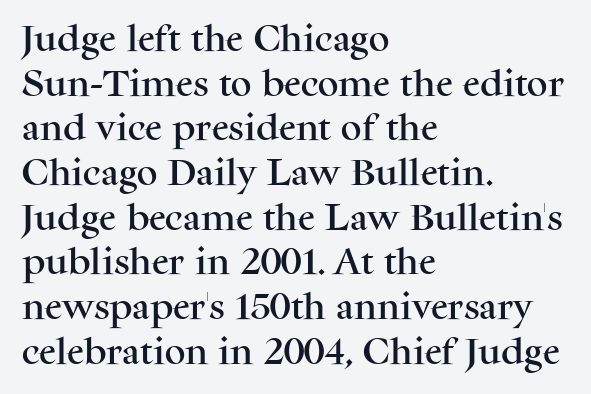
Casual observation: everything's shoved over to the left. Varying glyph widths throughout — classic text-font behaviour. Upright lettering throughout. These lines are composed in type with serifs.
